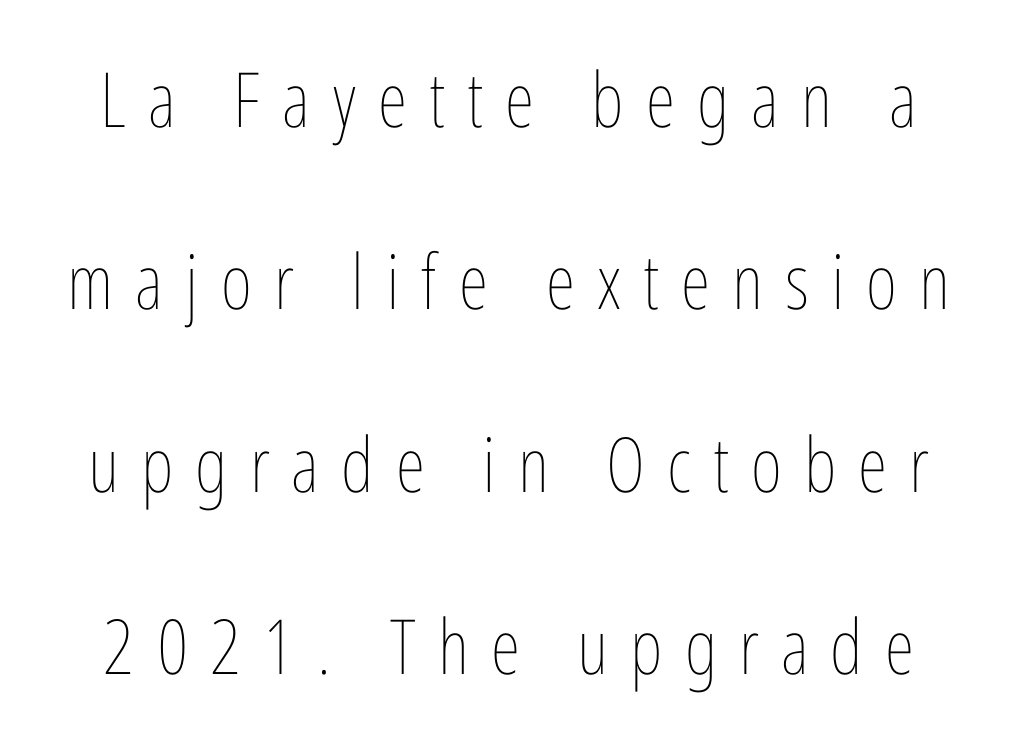
Proportional: the letters do not fall into vertical columns. The specimen reads as upright at a glance. A quiet, ordinary-to-light weight characterises the typeface. Look at the tracking — it's clearly loosened, letters drifting apart. Is there much room between lines? Yes — plenty of vertical air separates them.
